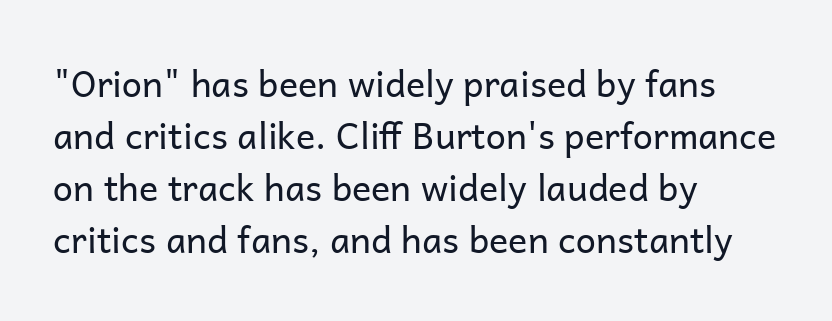
Q: Is the text bold? A: No.
Q: Is the text italic (slanted)? A: No, it is upright.
Q: Is the typeface a serif or a sans-serif typeface? A: Sans-serif.
Q: Is the text underlined? A: No.
Q: How is the paragraph aligned? A: Left-aligned.
Q: Is the spacing between letters normal or unusually wide? A: Normal.
Q: Is the spacing between lines tight, normal or loose? A: Normal.
Q: Width (condensed, normal, or wide)? A: Normal.
Q: Stroke contrast? A: Low.
Q: x-height? A: Medium.
Q: Monospaced? A: No.
